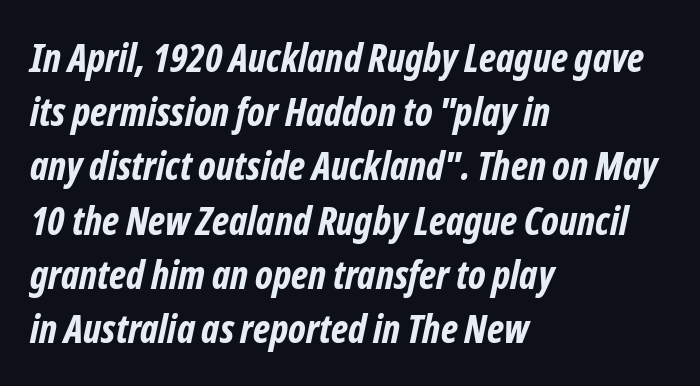
You could not count columns in this text — the font is proportionally spaced. The text block is weighted toward the left margin, trailing off unevenly rightward. These lines are composed in type without serifs. Has an underline been added? It has not. The passage shown stacks its lines at a standard gap.
